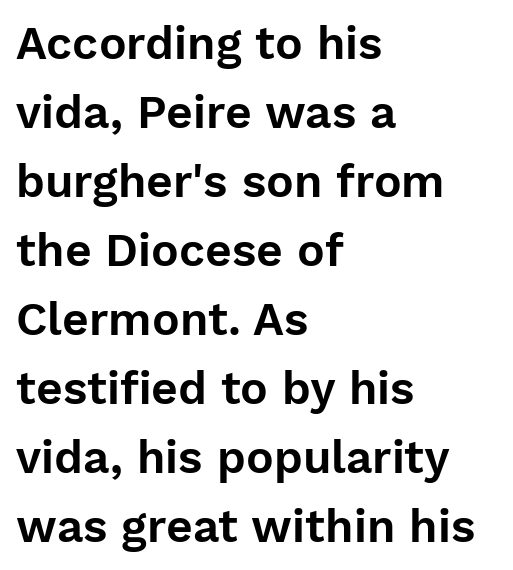
Varying glyph widths throughout — classic text-font behaviour. Compared with typical paragraphs, the rows here are spaced about the same. No extra tracking has been applied to these lines. The strip under each line holds only bare page.
